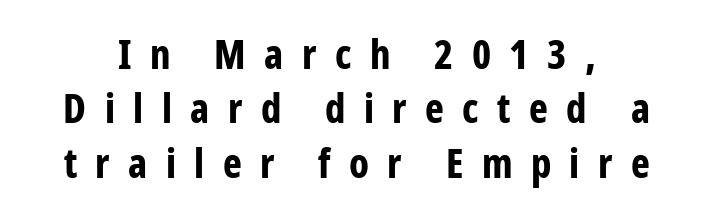
The image shows 40 px bold, condensed sans-serif type, upright; set normal line spacing (1.36x), unusually wide letter spacing (+0.46 em), not underlined; low stroke contrast and a medium x-height.
